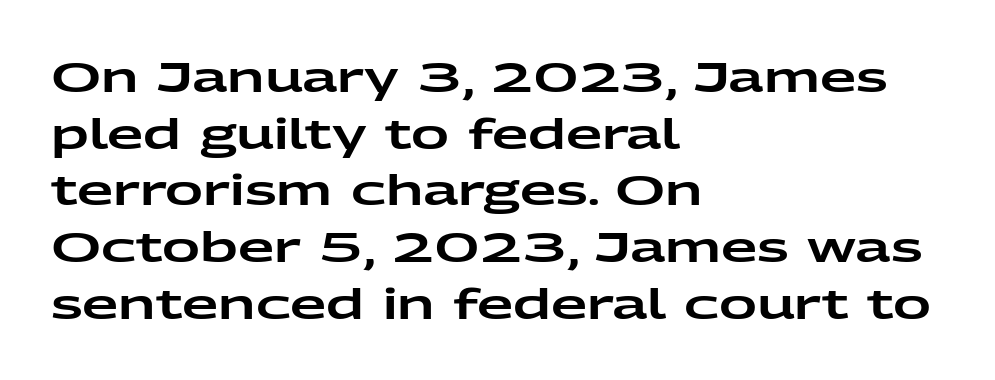
{"serif": "no", "italic": "no", "width": "wide", "stroke_contrast": "low", "x_height": "medium", "monospaced": "no", "underline": "no", "align": "left", "line_spacing": "normal", "line_spacing_ratio": 1.35, "letter_spacing": "normal", "letter_spacing_em": 0.0, "glyph_px": 42}
